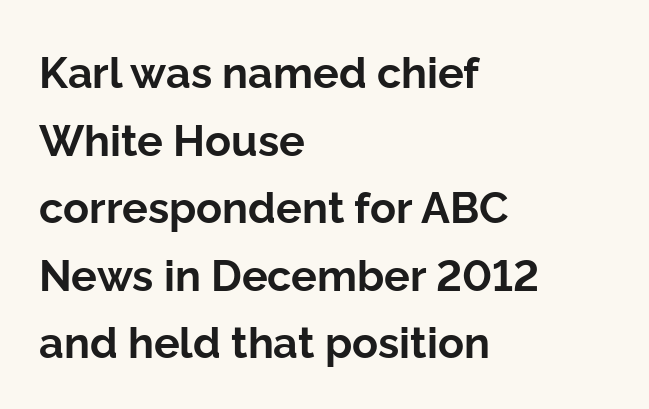
The image shows 43 px bold sans-serif type, upright; set left-aligned, normal line spacing (1.57x), normal letter spacing, not underlined; low stroke contrast and a medium x-height.
